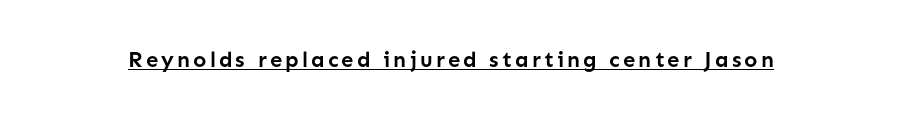
The image shows 22 px bold type, upright; set underlined.
